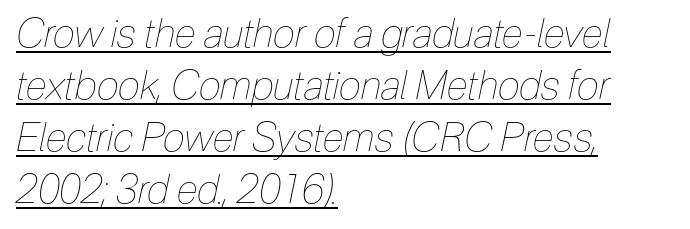
Q: Is the text bold? A: No.
Q: Is the text italic (slanted)? A: Yes, it leans right by about 12 degrees.
Q: Is the text underlined? A: Yes.
Q: How is the paragraph aligned? A: Left-aligned.
Q: Is the spacing between letters normal or unusually wide? A: Normal.
Q: Is the spacing between lines tight, normal or loose? A: Normal.
Q: Width (condensed, normal, or wide)? A: Condensed.
Q: Stroke contrast? A: Low.
Q: x-height? A: Medium.
Q: Monospaced? A: No.
